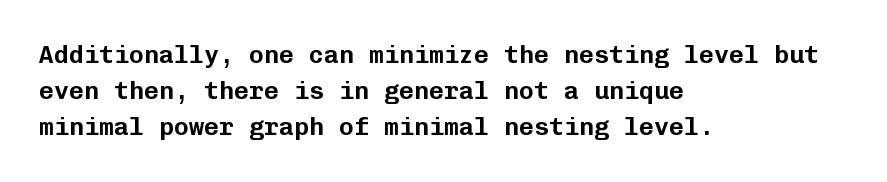
Q: Is the text italic (slanted)? A: No, it is upright.
Q: Is the text underlined? A: No.
Q: How is the paragraph aligned? A: Left-aligned.
Q: Is the spacing between letters normal or unusually wide? A: Normal.
Q: Is the spacing between lines tight, normal or loose? A: Normal.
